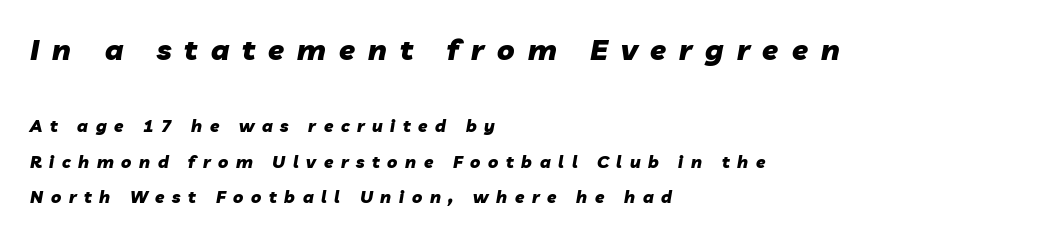
The image shows 29 px heavy type, italic (leaning right); set left-aligned, loose line spacing (2.1x), unusually wide letter spacing (+0.45 em), not underlined; the first (top) block is 1.71x larger; low stroke contrast and a medium x-height.
